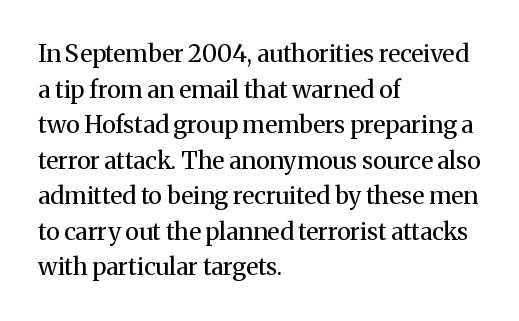
Q: Is the text bold? A: No.
Q: Is the text italic (slanted)? A: No, it is upright.
Q: Is the text underlined? A: No.
Q: How is the paragraph aligned? A: Left-aligned.
Q: Is the spacing between letters normal or unusually wide? A: Normal.
Q: Is the spacing between lines tight, normal or loose? A: Normal.
